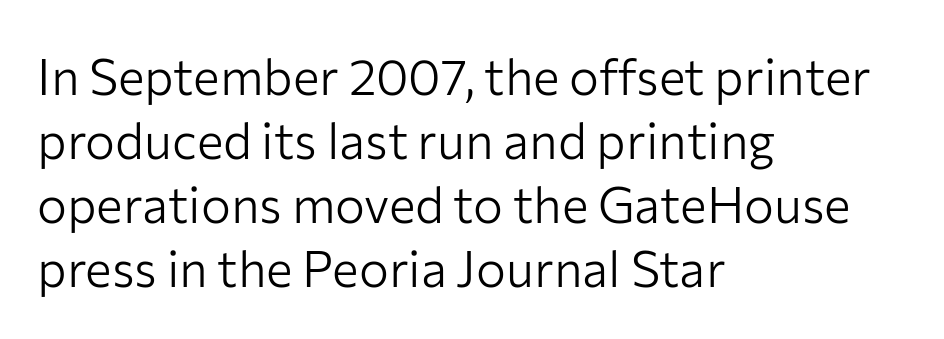
Q: Is the text bold? A: No.
Q: Is the text italic (slanted)? A: No, it is upright.
Q: Is the typeface a serif or a sans-serif typeface? A: Sans-serif.
Q: Is the text underlined? A: No.
Q: How is the paragraph aligned? A: Left-aligned.
Q: Is the spacing between letters normal or unusually wide? A: Normal.
Q: Is the spacing between lines tight, normal or loose? A: Normal.
Q: Width (condensed, normal, or wide)? A: Normal.
Q: Stroke contrast? A: Low.
Q: x-height? A: Medium.
Q: Monospaced? A: No.
